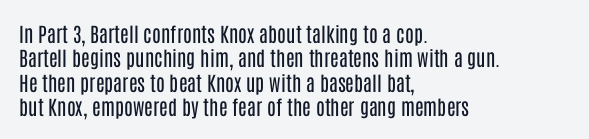
These lines keep a tight, regular rhythm from letter to letter. In CSS terms this would be text-align: left. Weight: in the light-to-regular range. This is roman type, the default non-slanted kind. Decoration check: the copy has no underline.
